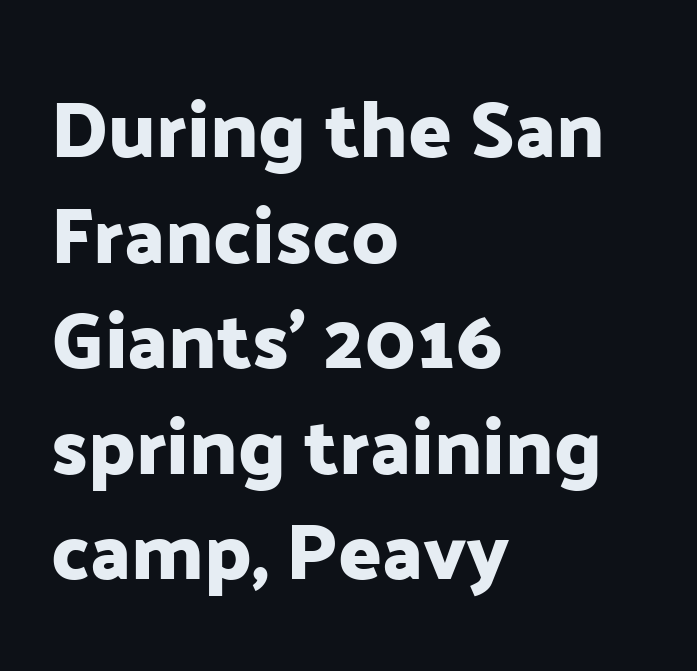
The image shows 80 px sans-serif type, upright; set left-aligned, normal line spacing (1.32x), normal letter spacing, not underlined; low stroke contrast and a medium x-height.
